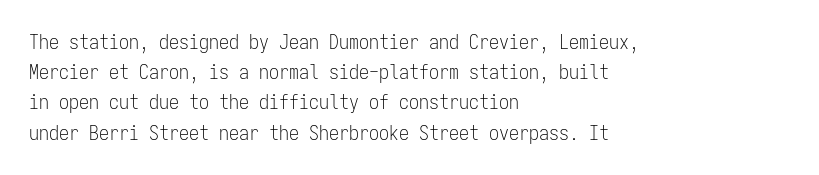
What stands out about the letter spacing? Nothing — it is the standard amount. The axis of the letterforms is exactly vertical. Check the space under the baseline: it is left empty. Evenly set lines give the paragraph a standard silhouette.
